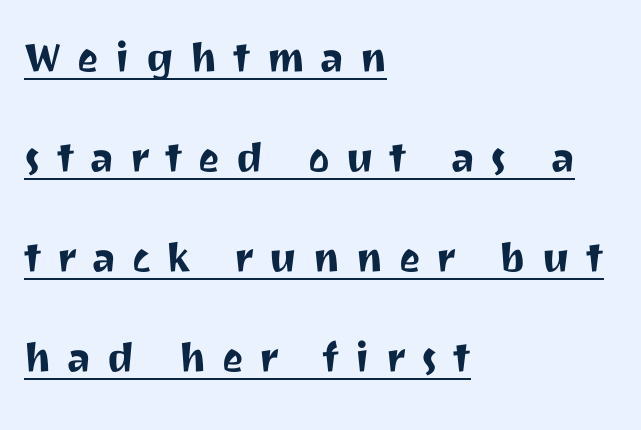
Notice how a bar underscores the lettering throughout. Vertical spacing — loose. Here the designer chose a conventional face with non-uniform glyph widths. These lines are composed in type without serifs. One-word summary of the alignment: left. How are the letters spaced? Widely, with obvious added tracking.
